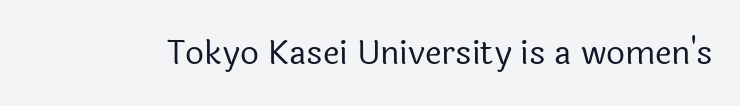
This is roman type, the default non-slanted kind. Character widths vary here, with narrow letters taking less room than wide ones. What kind of face is this? One without serifs — a sans. The foot of each line stays bare and open. The letterforms sit shoulder to shoulder at normal distance. The font sits on the lighter half of the weight spectrum, regular included.
